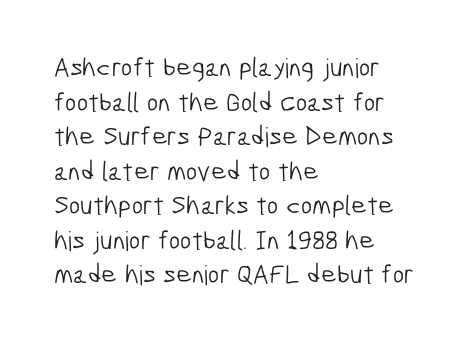
Q: Is the text bold? A: No.
Q: Is the text underlined? A: No.
Q: How is the paragraph aligned? A: Left-aligned.
Q: Is the spacing between letters normal or unusually wide? A: Normal.
Q: Is the spacing between lines tight, normal or loose? A: Normal.
